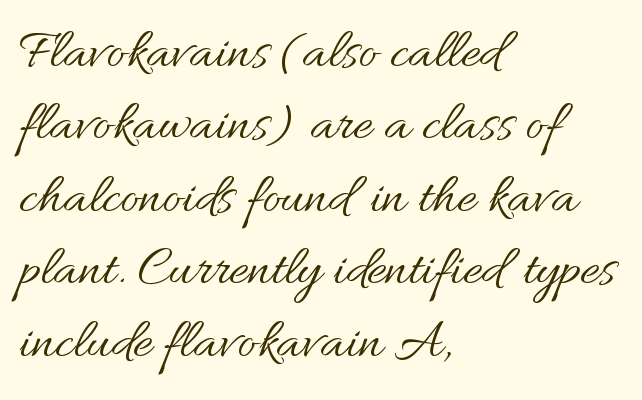
{"bold": "no", "weight": "regular", "width": "normal", "stroke_contrast": "medium", "x_height": "small", "monospaced": "no", "underline": "no", "align": "left", "line_spacing": "normal", "line_spacing_ratio": 1.27, "letter_spacing": "normal", "letter_spacing_em": 0.0, "glyph_px": 57}
